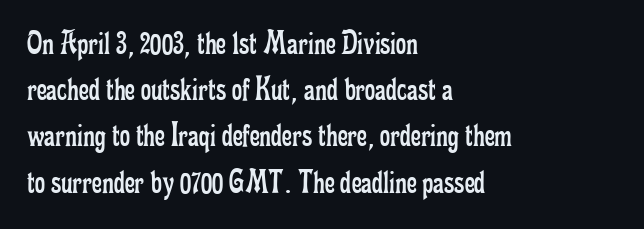
{"serif": "yes", "italic": "no", "bold": "no", "weight": "regular", "width": "condensed", "stroke_contrast": "low", "x_height": "small", "monospaced": "no", "underline": "no", "align": "left", "line_spacing": "normal", "line_spacing_ratio": 1.32, "letter_spacing": "normal", "letter_spacing_em": 0.0, "glyph_px": 35}
